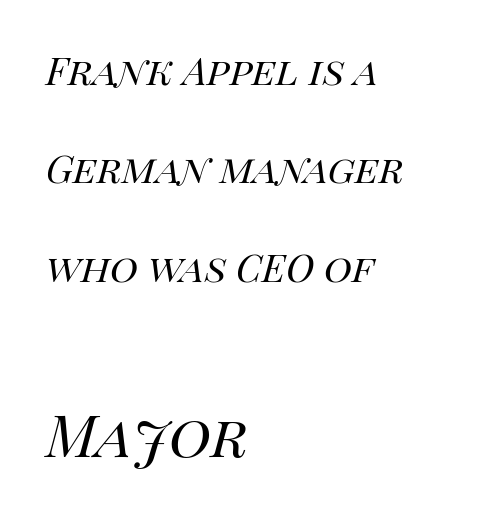
{"italic": "yes", "lean": "right", "slant_degrees": 14, "bold": "no", "weight": "regular", "width": "normal", "stroke_contrast": "high", "x_height": "large", "monospaced": "no", "underline": "no", "align": "left", "line_spacing": "loose", "line_spacing_ratio": 2.05, "letter_spacing": "normal", "letter_spacing_em": 0.0, "larger_block": "second", "size_ratio": 1.5, "glyph_px": 72}
